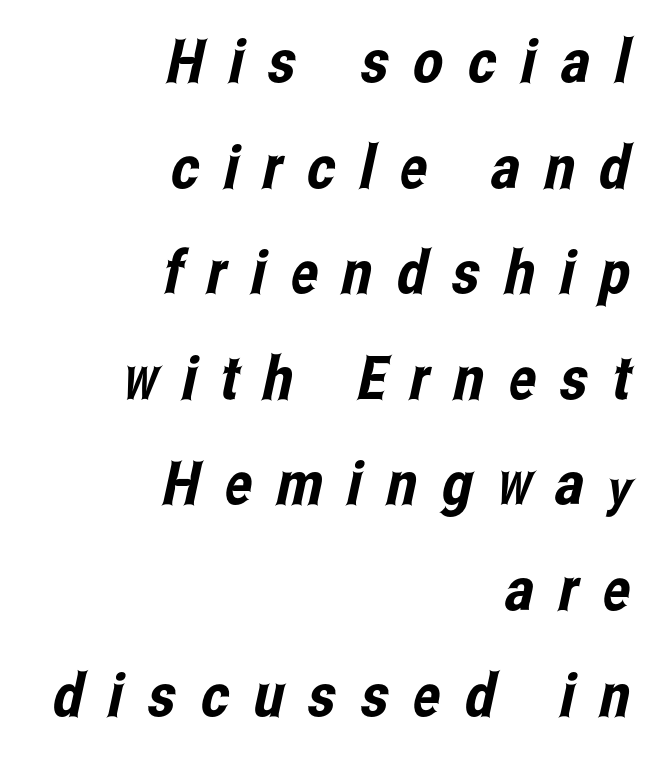
Every row of glyphs terminates at an identical x-position on the right. Do the characters align in a grid? No, the font is proportional. The typeface chosen for these lines omits serifs. Letter spacing: wide. Underline: absent.
